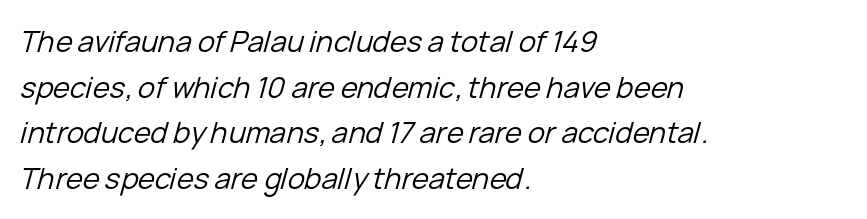
Q: Is the text bold? A: No.
Q: Is the text italic (slanted)? A: Yes, it leans right by about 15 degrees.
Q: Is the text underlined? A: No.
Q: How is the paragraph aligned? A: Left-aligned.
Q: Is the spacing between letters normal or unusually wide? A: Normal.
Q: Is the spacing between lines tight, normal or loose? A: Normal.
Q: Width (condensed, normal, or wide)? A: Normal.
Q: Stroke contrast? A: Low.
Q: x-height? A: Medium.
Q: Monospaced? A: No.
